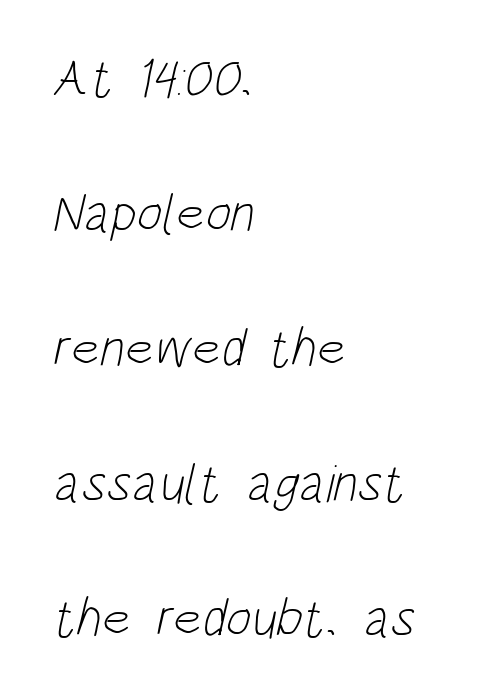
Stroke thickness stays within the range of a standard reading face or lighter. Words float on clear page, feet unadorned. You can tell from the bare stems that sans-serif type was used. Caption: standard tracking, unaltered.
